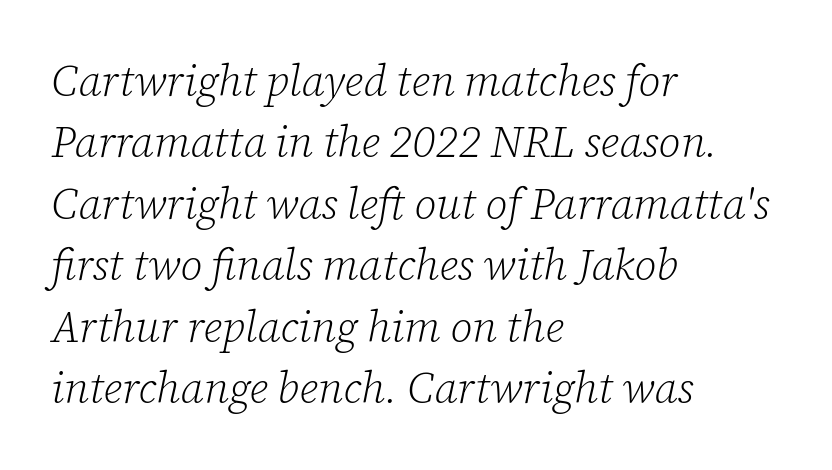
No extra ink here — the face is not bold. Are there feet on the stems? There are — it's a serif. Teacher's note: observe the even left margin — that is flush-left alignment. Horizontal bands of white between lines are of average thickness. Slanted lettering throughout.
